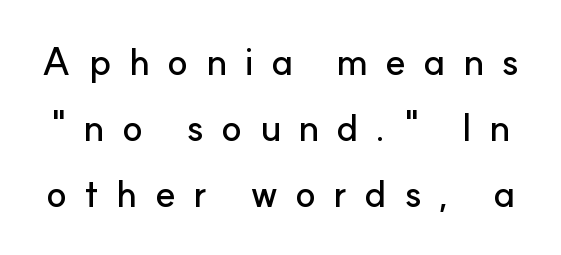
The type family on display is of the sans-serif kind. What stands out about the letter spacing? Its width — letters are far apart. Varying glyph widths throughout — classic text-font behaviour. When letters stand straight like this, we call the style roman or upright. Descender tails drop into unmarked territory.
